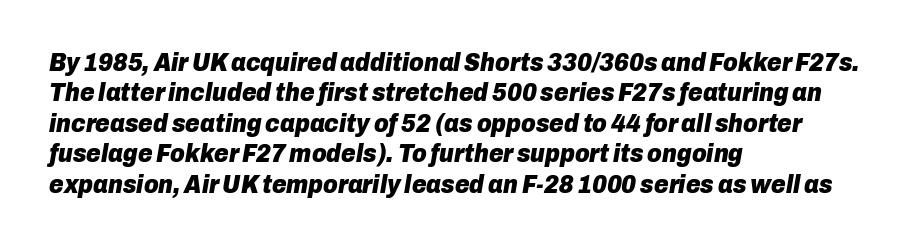
Short and long lines alike share a common starting point at left. A bare baseline throughout the passage. Is the type bold? Yes — the strokes are clearly thick and heavy. Italic: yes, the glyphs are oblique. You could call the tracking neutral — neither tight nor loose.
